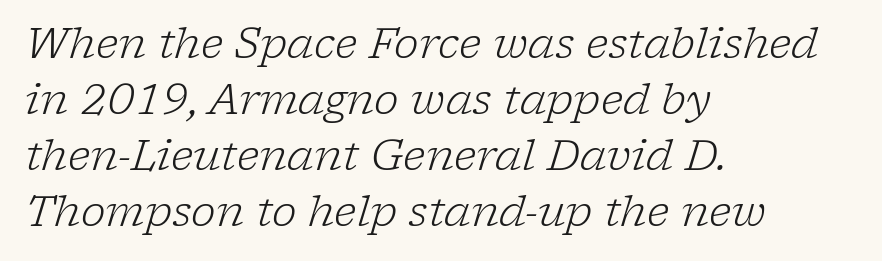
The image shows 42 px light serif type, italic (leaning right); set left-aligned, normal line spacing (1.33x), normal letter spacing, not underlined; low stroke contrast and a medium x-height.
